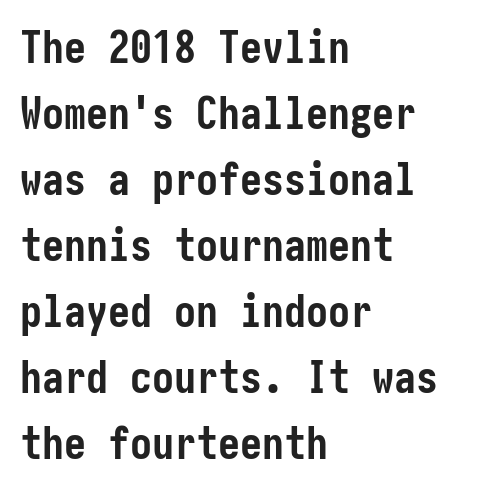
{"serif": "no", "italic": "no", "bold": "yes", "weight": "semibold", "width": "condensed", "stroke_contrast": "low", "x_height": "medium", "underline": "no", "align": "left", "line_spacing": "normal", "line_spacing_ratio": 1.5, "letter_spacing": "normal", "letter_spacing_em": 0.0, "glyph_px": 44}
